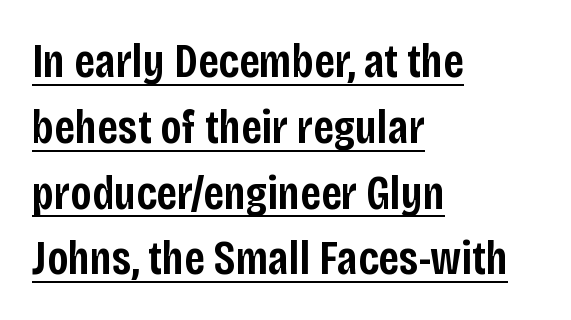
Q: Is the text bold? A: Semi-bold.
Q: Is the text italic (slanted)? A: No, it is upright.
Q: Is the typeface a serif or a sans-serif typeface? A: Sans-serif.
Q: Is the text underlined? A: Yes.
Q: How is the paragraph aligned? A: Left-aligned.
Q: Is the spacing between letters normal or unusually wide? A: Normal.
Q: Is the spacing between lines tight, normal or loose? A: Normal.
Q: Width (condensed, normal, or wide)? A: Condensed.
Q: Stroke contrast? A: Low.
Q: x-height? A: Large.
Q: Monospaced? A: No.
